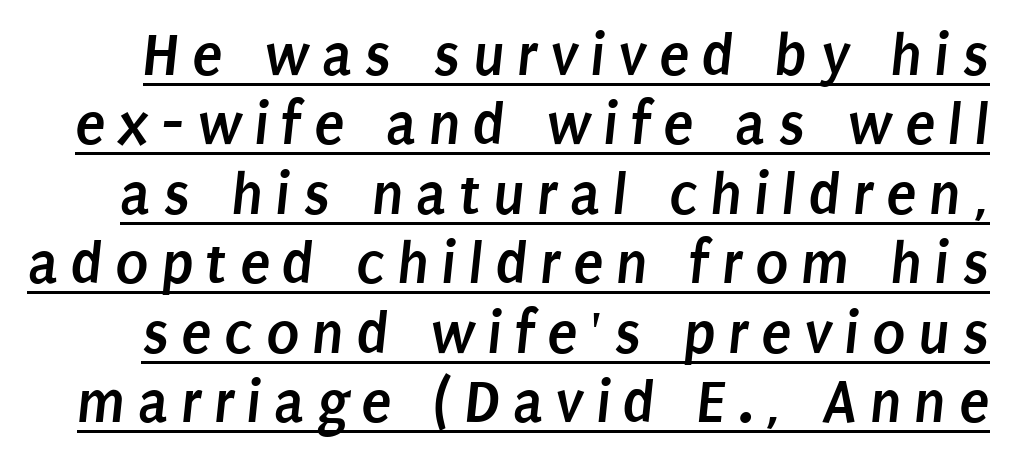
Q: Is the text bold? A: Yes.
Q: Is the typeface a serif or a sans-serif typeface? A: Sans-serif.
Q: Is the text underlined? A: Yes.
Q: Is the spacing between letters normal or unusually wide? A: Unusually wide.
Q: Is the spacing between lines tight, normal or loose? A: Tight.
Q: Width (condensed, normal, or wide)? A: Condensed.
Q: Stroke contrast? A: Low.
Q: x-height? A: Large.
Q: Monospaced? A: No.
